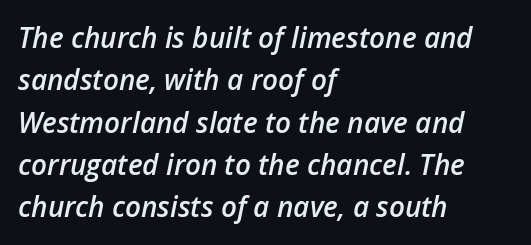
Is there much room between lines? A standard amount, neither cramped nor airy. Think of a printed novel: that variable character pitch is what you see here. The specimen omits any rule beneath the text block's lines. Rendered with sloped, italic letterforms. The face used here is a semibold: visibly heavier than regular, lighter than bold.
